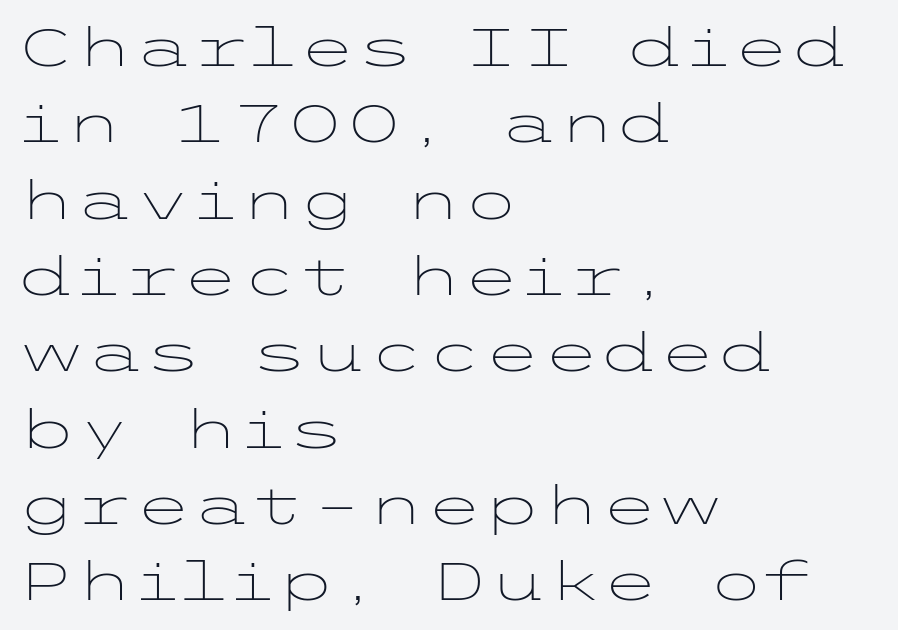
Q: Is the text bold? A: No.
Q: Is the text italic (slanted)? A: No, it is upright.
Q: Is the typeface a serif or a sans-serif typeface? A: Sans-serif.
Q: Is the text underlined? A: No.
Q: How is the paragraph aligned? A: Left-aligned.
Q: Is the spacing between letters normal or unusually wide? A: Normal.
Q: Is the spacing between lines tight, normal or loose? A: Normal.
Q: Width (condensed, normal, or wide)? A: Wide.
Q: Stroke contrast? A: Low.
Q: x-height? A: Medium.
